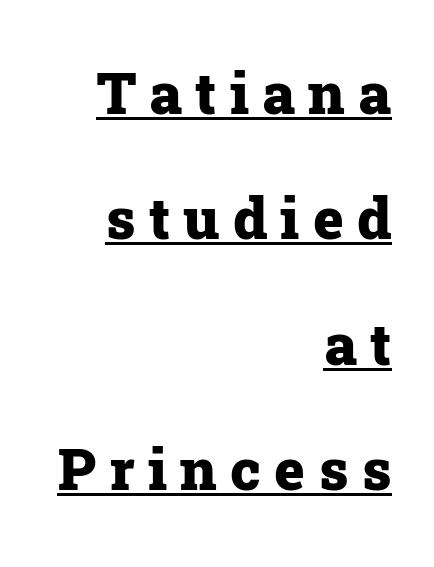
Stroke thickness is high; the sample reads as a true bold. Each letter's strokes conclude with small projecting serifs. Italic? Not at all — the glyphs are vertical. Horizontal alignment here is rightward, an uncommon choice for prose.
